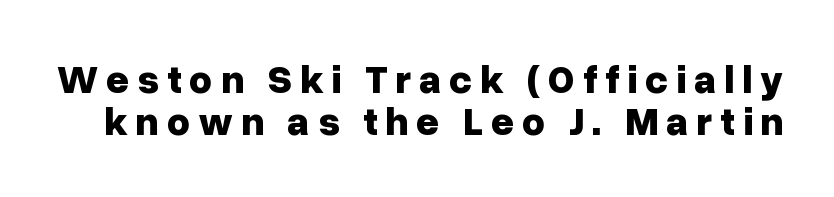
The image shows 40 px bold sans-serif type, upright; set tight line spacing (1.05x), not underlined; low stroke contrast and a medium x-height.
